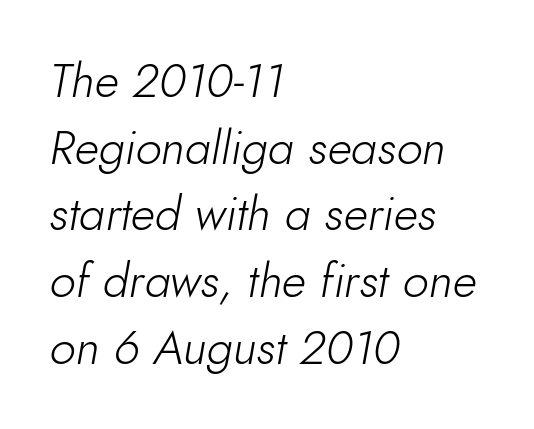
The image shows 47 px light type, italic (leaning right); set left-aligned, normal line spacing (1.42x), normal letter spacing, not underlined; low stroke contrast and a small x-height.
